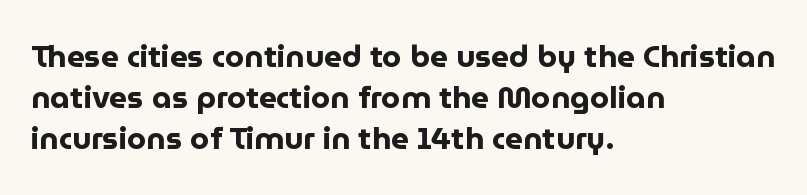
These lines carry a lot of weight — the face is fully bold. All the whitespace from short lines collects on the right. Normally led — the rows are evenly, conventionally spaced. This rendering features lettering with no underline. These lines are rendered in a variable-pitch font.
